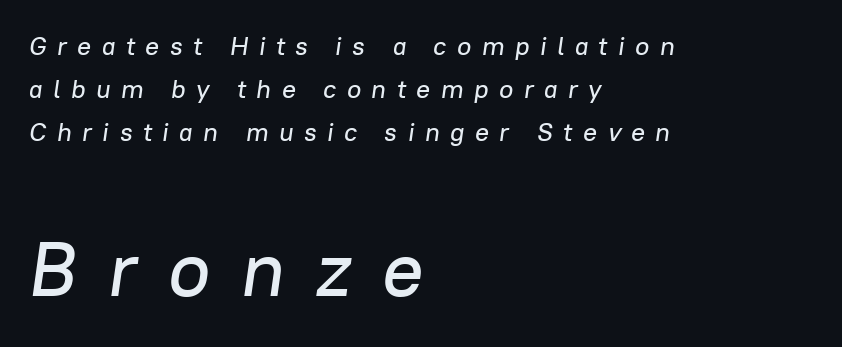
Q: Is the text italic (slanted)? A: Yes, it leans right by about 8 degrees.
Q: Is the text underlined? A: No.
Q: How is the paragraph aligned? A: Left-aligned.
Q: Is the spacing between letters normal or unusually wide? A: Unusually wide.
Q: Is the spacing between lines tight, normal or loose? A: Normal.
Q: Which block of text is set in a larger size, the first (top) or the second (bottom)? A: The second (bottom) one.
Q: Width (condensed, normal, or wide)? A: Normal.
Q: Stroke contrast? A: Low.
Q: x-height? A: Medium.
Q: Monospaced? A: No.
